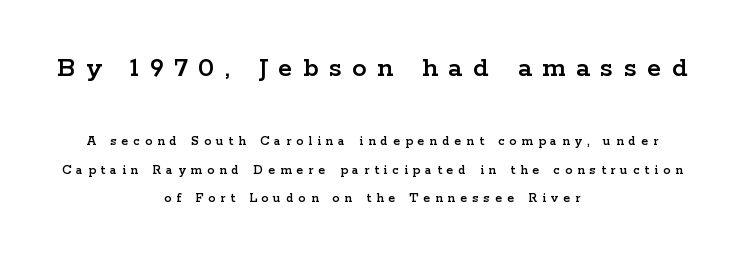
Q: Is the text italic (slanted)? A: No, it is upright.
Q: Is the typeface a serif or a sans-serif typeface? A: Serif.
Q: Is the text underlined? A: No.
Q: How is the paragraph aligned? A: Centered.
Q: Is the spacing between letters normal or unusually wide? A: Unusually wide.
Q: Is the spacing between lines tight, normal or loose? A: Loose.
Q: Which block of text is set in a larger size, the first (top) or the second (bottom)? A: The first (top) one.
Q: Width (condensed, normal, or wide)? A: Wide.
Q: Stroke contrast? A: Low.
Q: x-height? A: Medium.
Q: Monospaced? A: No.
